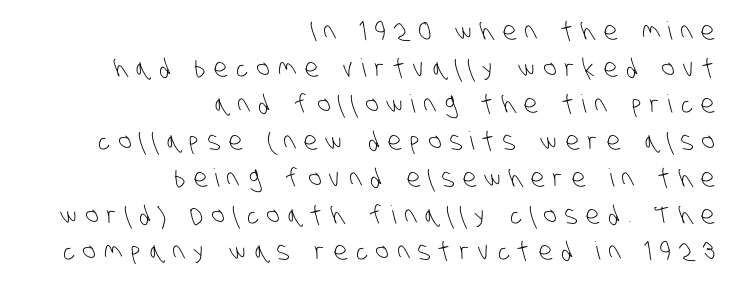
{"bold": "no", "underline": "no", "align": "right", "line_spacing": "normal", "line_spacing_ratio": 1.47, "letter_spacing": "wide", "letter_spacing_em": 0.34, "glyph_px": 25}
